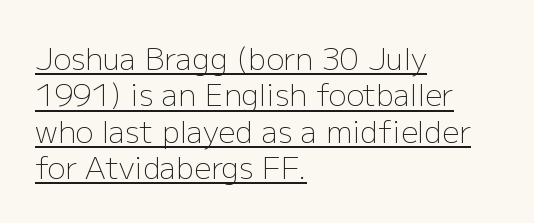
Are there feet on the stems? There aren't — it's a sans. These glyphs show unthickened strokes, regular width or finer. The passage shown is underscored from start to finish. This rendering leaves character spacing at its baseline value. This sample has the flowing, uneven cadence of proportional lettering.
